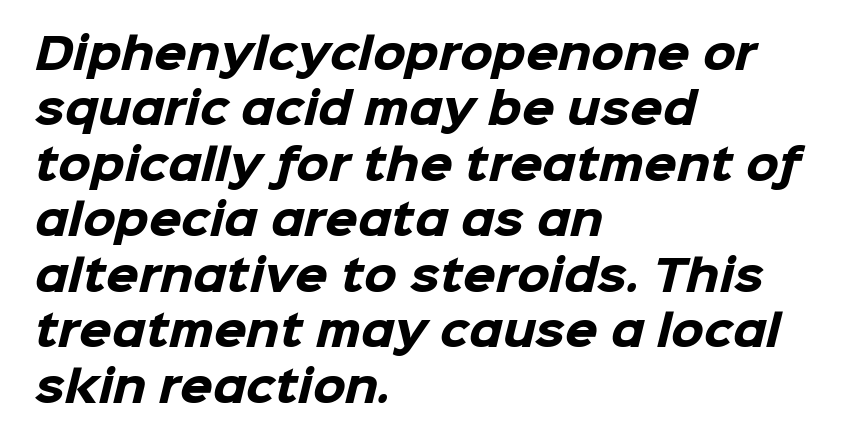
The image shows 42 px heavy sans-serif type; set left-aligned, normal line spacing (1.32x), normal letter spacing, not underlined; low stroke contrast and a medium x-height.
